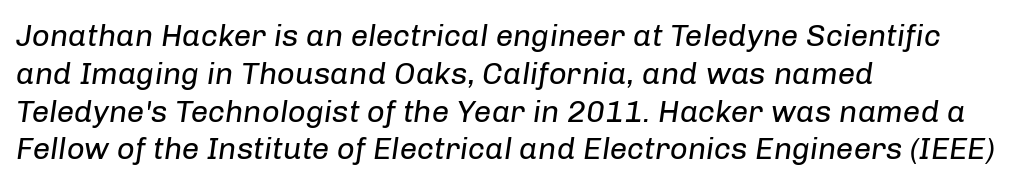
{"italic": "yes", "lean": "right", "slant_degrees": 8, "bold": "no", "weight": "regular", "width": "normal", "stroke_contrast": "low", "x_height": "medium", "monospaced": "no", "underline": "no", "align": "left", "line_spacing_ratio": 1.22, "letter_spacing": "normal", "letter_spacing_em": 0.0, "glyph_px": 31}
